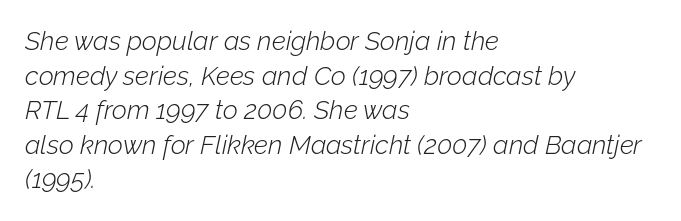
The image shows 26 px text type, italic (leaning right); set left-aligned, normal line spacing (1.33x), normal letter spacing, not underlined.
